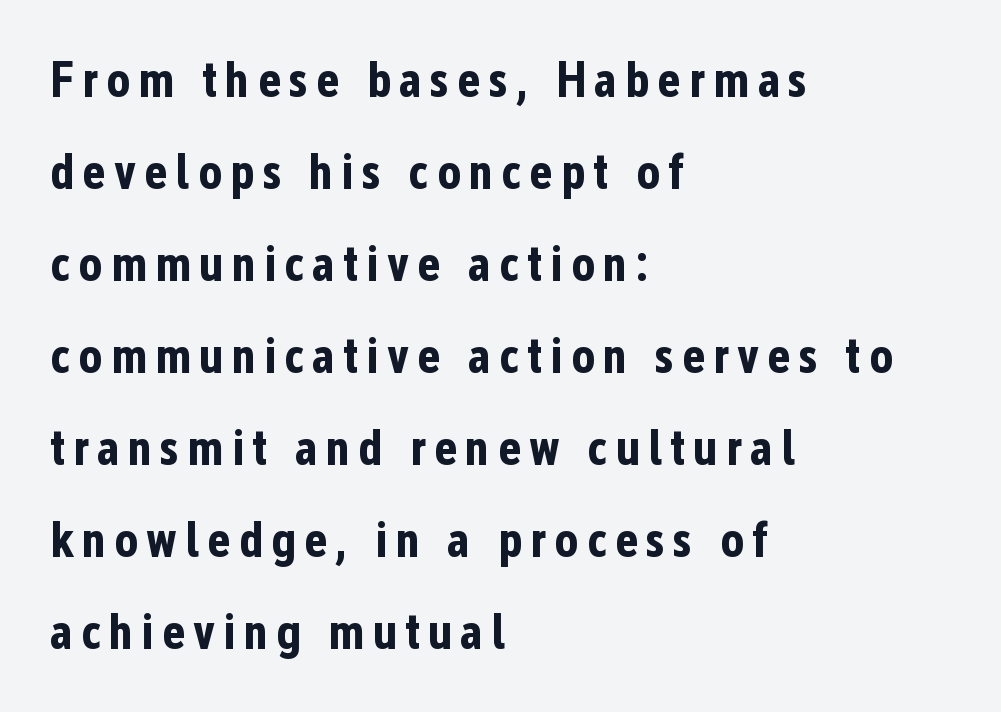
{"serif": "no", "italic": "no", "bold": "yes", "weight": "bold", "width": "condensed", "stroke_contrast": "low", "x_height": "medium", "monospaced": "no", "underline": "no", "align": "left", "line_spacing_ratio": 1.84, "glyph_px": 50}
